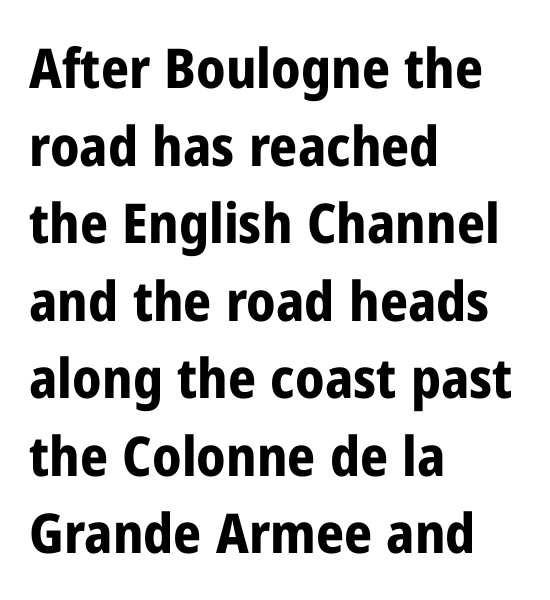
The gaps between neighbouring characters are ordinary and unremarkable. If you measured baseline to baseline, you'd find a middling distance. Its strokes are broad and dark, the hallmark of bold type. Descender tails drop into unmarked territory.
